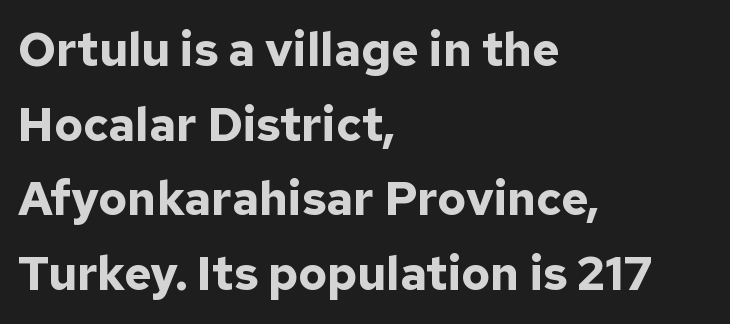
{"serif": "no", "italic": "no", "bold": "yes", "weight": "bold", "width": "normal", "stroke_contrast": "low", "x_height": "medium", "monospaced": "no", "underline": "no", "align": "left", "line_spacing": "normal", "line_spacing_ratio": 1.59, "letter_spacing": "normal", "letter_spacing_em": 0.0, "glyph_px": 47}
